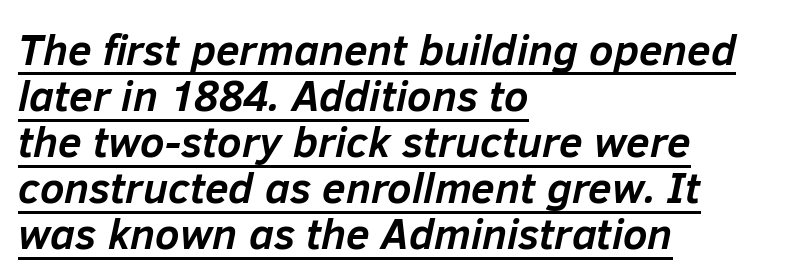
The image shows 43 px semibold type, italic (leaning right); set left-aligned, tight line spacing (1.07x), normal letter spacing, underlined; low stroke contrast and a medium x-height.
